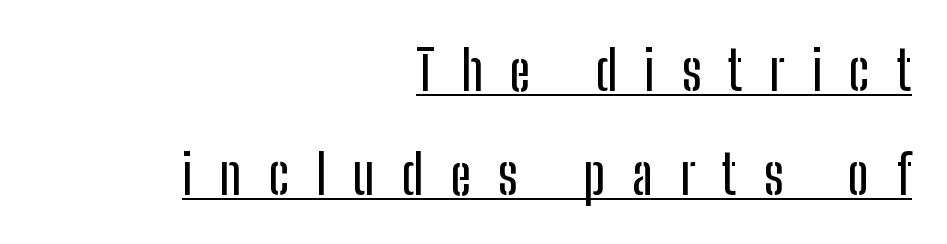
Q: Is the text italic (slanted)? A: No, it is upright.
Q: Is the typeface a serif or a sans-serif typeface? A: Sans-serif.
Q: Is the text underlined? A: Yes.
Q: How is the paragraph aligned? A: Right-aligned.
Q: Is the spacing between letters normal or unusually wide? A: Unusually wide.
Q: Is the spacing between lines tight, normal or loose? A: Loose.
Q: Width (condensed, normal, or wide)? A: Condensed.
Q: Stroke contrast? A: Low.
Q: x-height? A: Medium.
Q: Monospaced? A: No.
